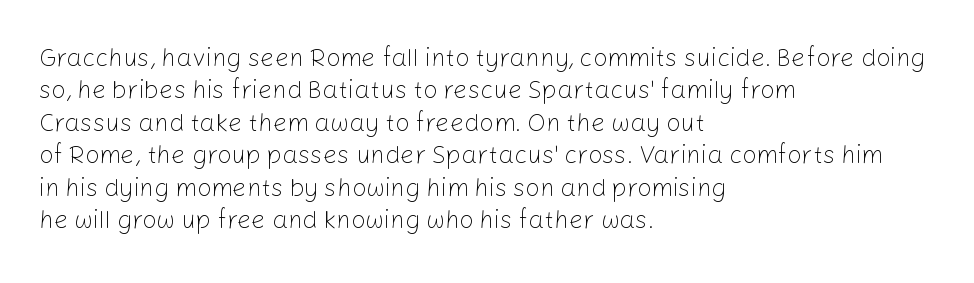
{"italic": "no", "bold": "no", "underline": "no", "align": "left", "line_spacing": "normal", "line_spacing_ratio": 1.3, "letter_spacing": "normal", "letter_spacing_em": 0.0, "glyph_px": 25}
